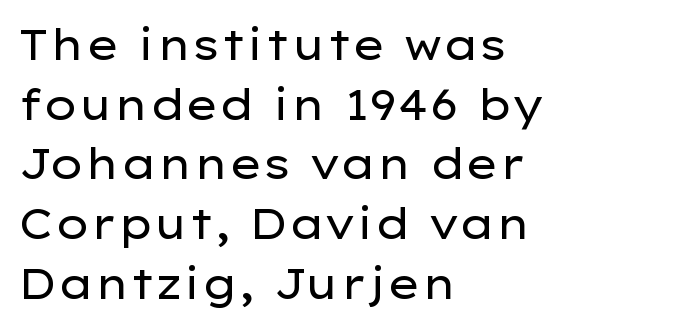
{"serif": "no", "italic": "no", "bold": "no", "weight": "regular", "width": "wide", "stroke_contrast": "low", "x_height": "medium", "monospaced": "no", "underline": "no", "align": "left", "line_spacing": "normal", "line_spacing_ratio": 1.42, "letter_spacing": "normal", "letter_spacing_em": 0.0, "glyph_px": 42}
